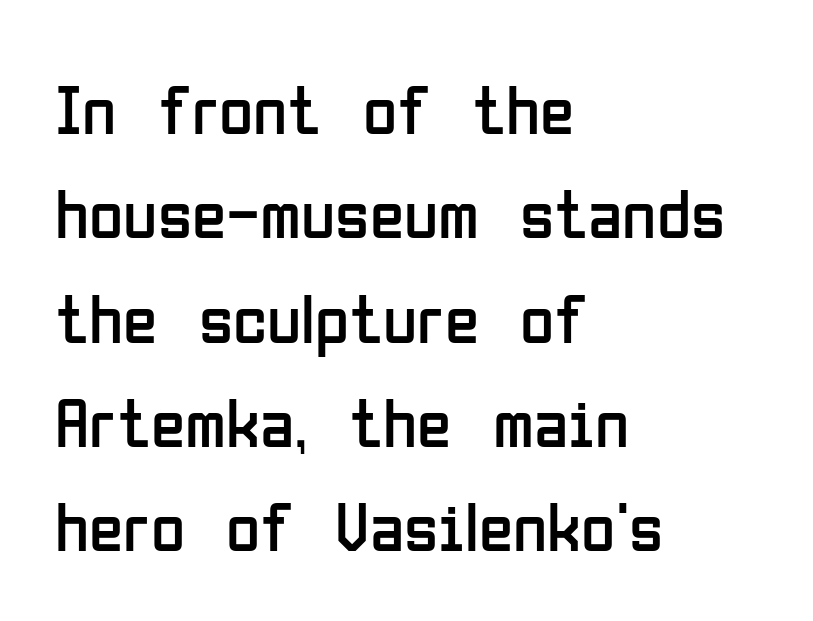
You can tell it's not italic because the verticals are truly vertical. The typesetter chose a ragged-right arrangement here. Glyph-to-glyph distance matches everyday printed text. These lines are composed in type without serifs.
